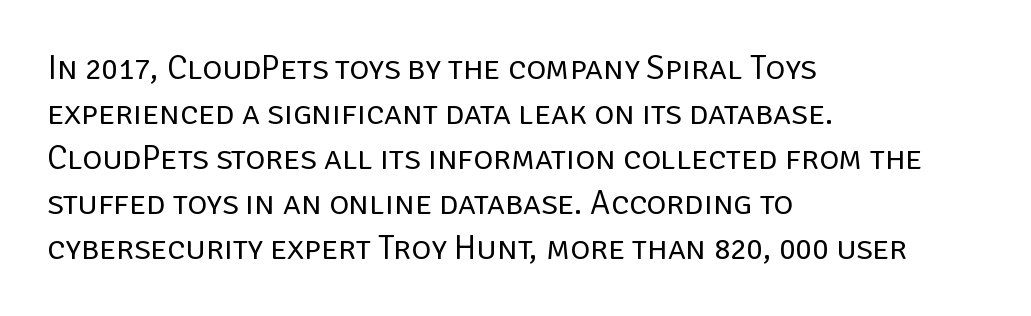
{"serif": "no", "italic": "no", "bold": "no", "weight": "regular", "width": "normal", "stroke_contrast": "low", "x_height": "large", "monospaced": "no", "underline": "no", "align": "left", "line_spacing": "normal", "line_spacing_ratio": 1.32, "letter_spacing": "normal", "letter_spacing_em": 0.0, "glyph_px": 34}
